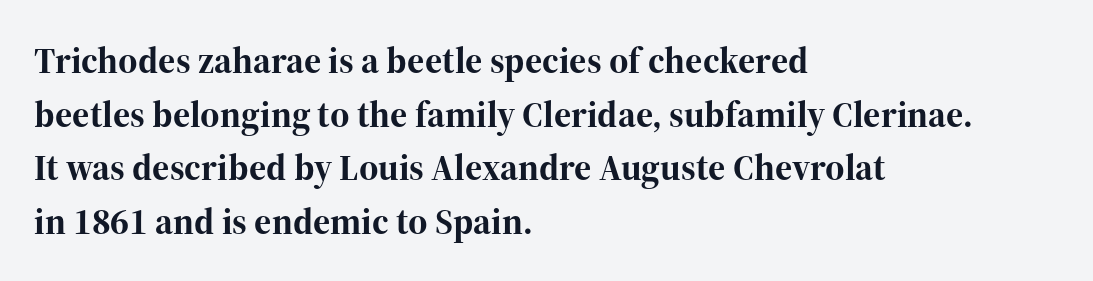
Q: Is the text bold? A: Yes.
Q: Is the text italic (slanted)? A: No, it is upright.
Q: Is the typeface a serif or a sans-serif typeface? A: Serif.
Q: Is the text underlined? A: No.
Q: How is the paragraph aligned? A: Left-aligned.
Q: Is the spacing between letters normal or unusually wide? A: Normal.
Q: Is the spacing between lines tight, normal or loose? A: Normal.
Q: Width (condensed, normal, or wide)? A: Normal.
Q: Stroke contrast? A: High.
Q: x-height? A: Medium.
Q: Monospaced? A: No.
